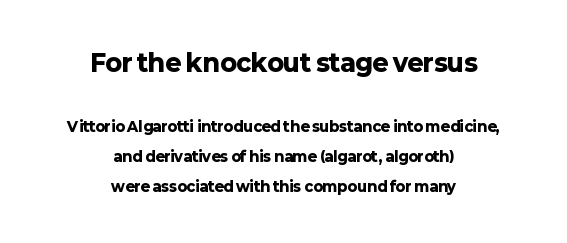
Airy leading. The letters sit at their default tracking, neither squeezed nor spread. Just letters on the line, the space beneath them empty. Is there any slant? The stems are plumb. The rendering uses a bold face; every stroke is thick and dark.
